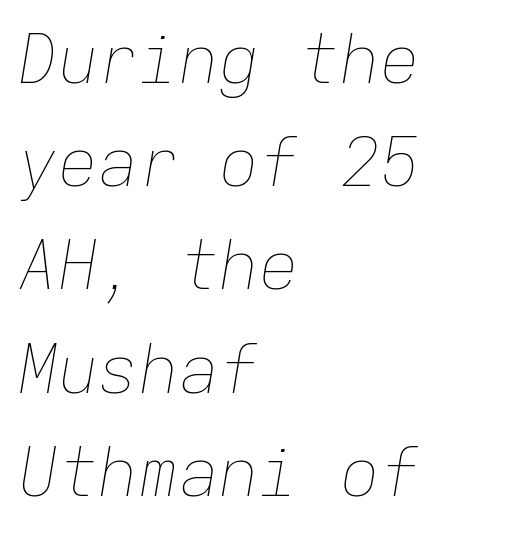
{"italic": "yes", "lean": "right", "slant_degrees": 9, "bold": "no", "weight": "thin", "width": "normal", "stroke_contrast": "low", "x_height": "medium", "monospaced": "yes", "underline": "no", "align": "left", "line_spacing": "normal", "line_spacing_ratio": 1.54, "letter_spacing": "normal", "letter_spacing_em": 0.0, "glyph_px": 67}
